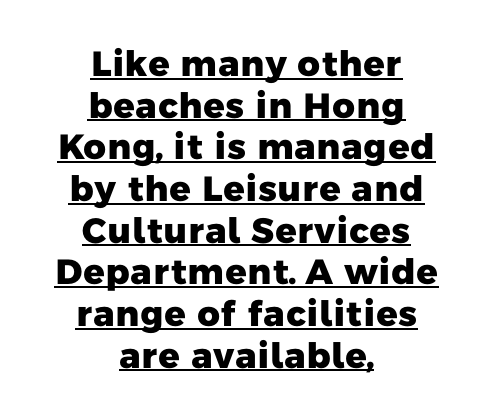
Q: Is the text bold? A: Yes.
Q: Is the typeface a serif or a sans-serif typeface? A: Sans-serif.
Q: Is the text underlined? A: Yes.
Q: How is the paragraph aligned? A: Centered.
Q: Is the spacing between letters normal or unusually wide? A: Normal.
Q: Width (condensed, normal, or wide)? A: Normal.
Q: Stroke contrast? A: Low.
Q: x-height? A: Medium.
Q: Monospaced? A: No.
